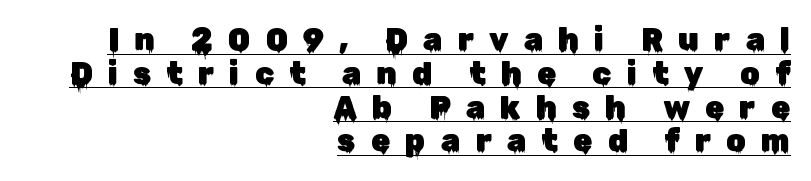
The image shows 31 px sans-serif type, upright; set right-aligned, tight line spacing (1.09x), unusually wide letter spacing (+0.49 em), underlined; low stroke contrast and a medium x-height.
